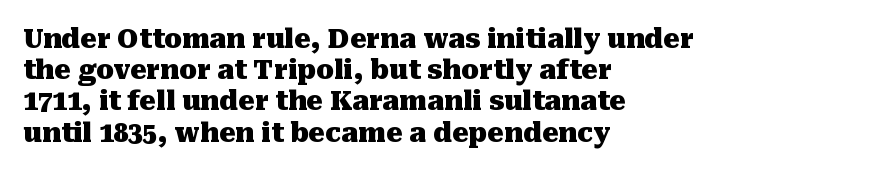
{"italic": "no", "bold": "yes", "underline": "no", "align": "left", "line_spacing_ratio": 1.2, "letter_spacing": "normal", "letter_spacing_em": 0.0, "glyph_px": 26}
